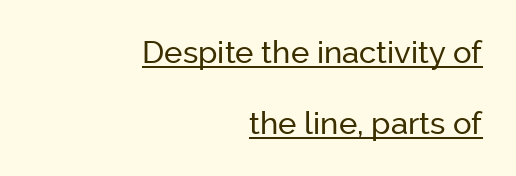
This sample uses an upright cut, with every glyph sitting square on the baseline. Short and long lines alike share a common ending point at right. Observe the absence of serifs on each vertical stroke in this sample. What's the leading like? Stretched, with rows far apart.
